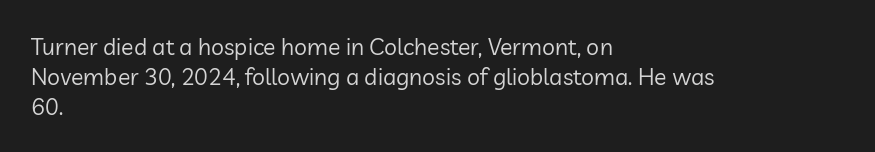
The image shows 23 px text type, upright; set left-aligned, normal line spacing (1.3x), normal letter spacing, not underlined.
